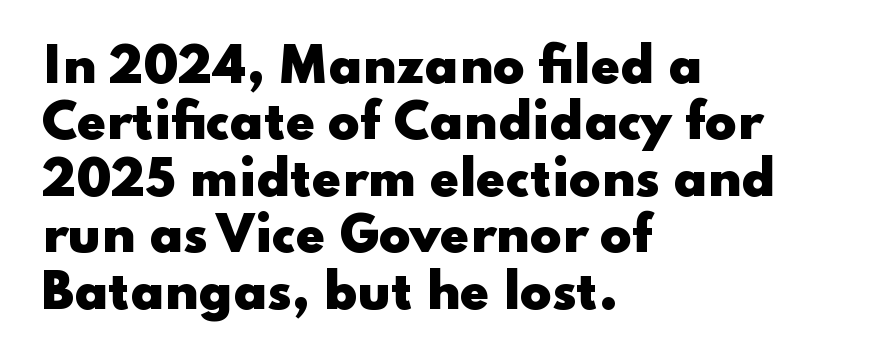
The image shows 47 px heavy, wide sans-serif type, upright; set left-aligned, line spacing 1.2x, normal letter spacing, not underlined; low stroke contrast and a small x-height.
